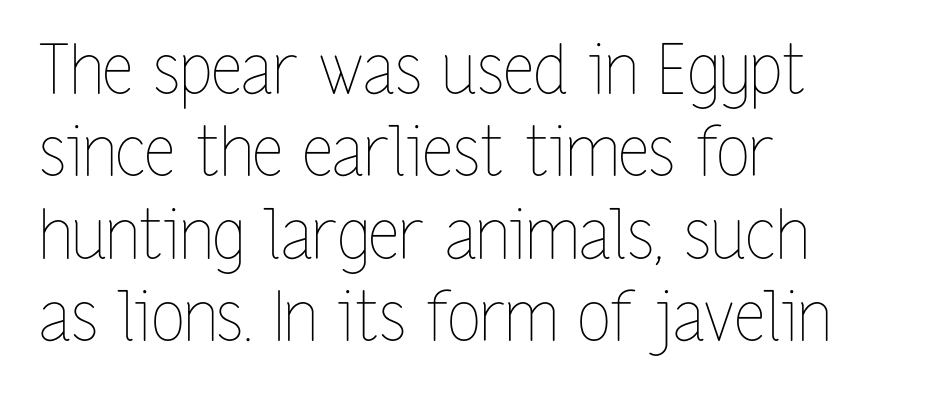
Q: Is the text bold? A: No.
Q: Is the text italic (slanted)? A: No, it is upright.
Q: Is the text underlined? A: No.
Q: How is the paragraph aligned? A: Left-aligned.
Q: Is the spacing between letters normal or unusually wide? A: Normal.
Q: Width (condensed, normal, or wide)? A: Condensed.
Q: Stroke contrast? A: Low.
Q: x-height? A: Medium.
Q: Monospaced? A: No.
